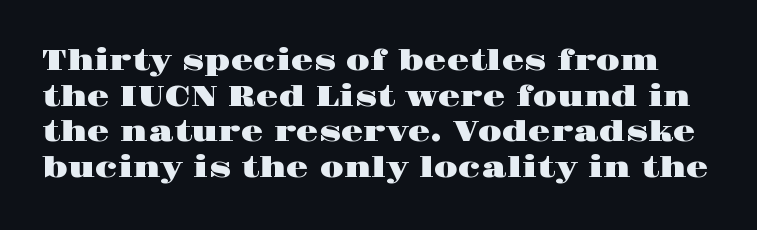
Q: Is the text italic (slanted)? A: No, it is upright.
Q: Is the typeface a serif or a sans-serif typeface? A: Serif.
Q: Is the text underlined? A: No.
Q: Is the spacing between letters normal or unusually wide? A: Normal.
Q: Width (condensed, normal, or wide)? A: Wide.
Q: Stroke contrast? A: High.
Q: x-height? A: Large.
Q: Monospaced? A: No.
